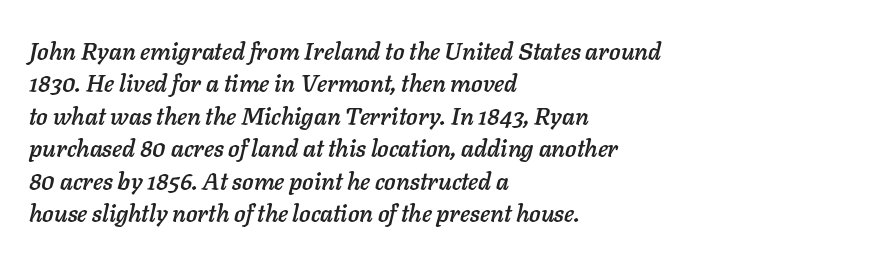
{"italic": "yes", "lean": "right", "slant_degrees": 11, "underline": "no", "align": "left", "line_spacing": "normal", "line_spacing_ratio": 1.35, "letter_spacing": "normal", "letter_spacing_em": 0.0, "glyph_px": 24}
